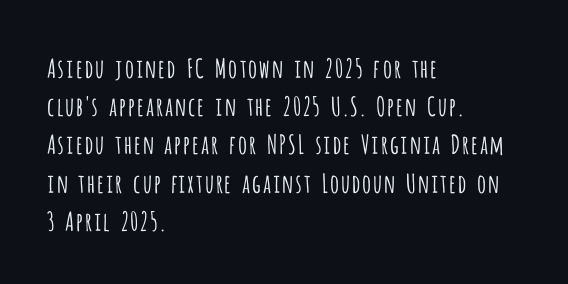
Q: Is the text bold? A: No.
Q: Is the text italic (slanted)? A: No, it is upright.
Q: Is the text underlined? A: No.
Q: How is the paragraph aligned? A: Left-aligned.
Q: Is the spacing between letters normal or unusually wide? A: Normal.
Q: Is the spacing between lines tight, normal or loose? A: Normal.
